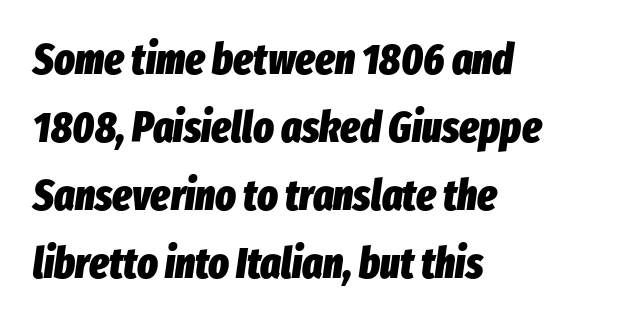
Every row of glyphs begins at an identical x-position on the left. Each glyph is drawn with heavy, bold strokes. Looking at the ascenders, they clearly lean. Is this a fixed-width face? No — the glyphs have proportional, varying widths.
